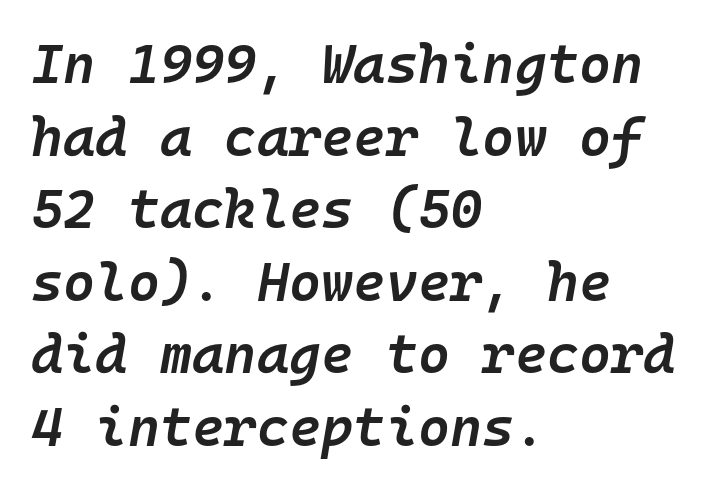
Q: Is the text bold? A: Semi-bold.
Q: Is the text italic (slanted)? A: Yes, it leans right by about 10 degrees.
Q: Is the text underlined? A: No.
Q: How is the paragraph aligned? A: Left-aligned.
Q: Is the spacing between letters normal or unusually wide? A: Normal.
Q: Is the spacing between lines tight, normal or loose? A: Normal.
Q: Width (condensed, normal, or wide)? A: Normal.
Q: Stroke contrast? A: Low.
Q: x-height? A: Medium.
Q: Monospaced? A: Yes.
